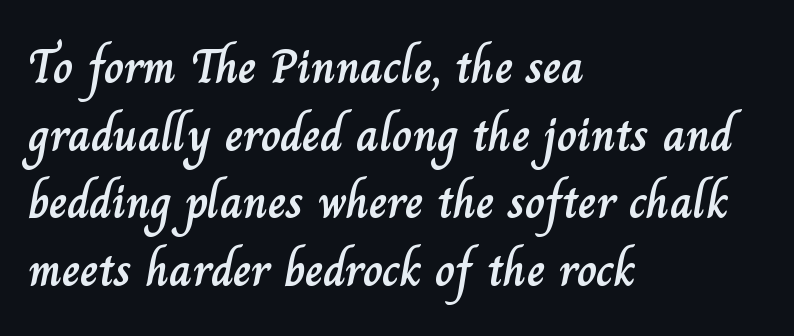
The image shows 49 px text type; set left-aligned, normal line spacing (1.38x), normal letter spacing, not underlined; low stroke contrast and a small x-height.
